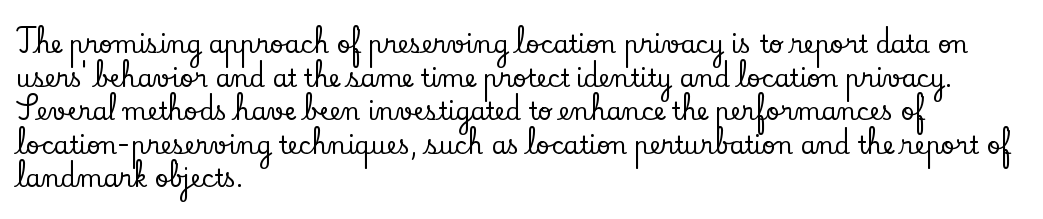
{"italic": "no", "underline": "no", "align": "left", "line_spacing": "normal", "line_spacing_ratio": 1.4, "letter_spacing": "normal", "letter_spacing_em": 0.0, "glyph_px": 24}
